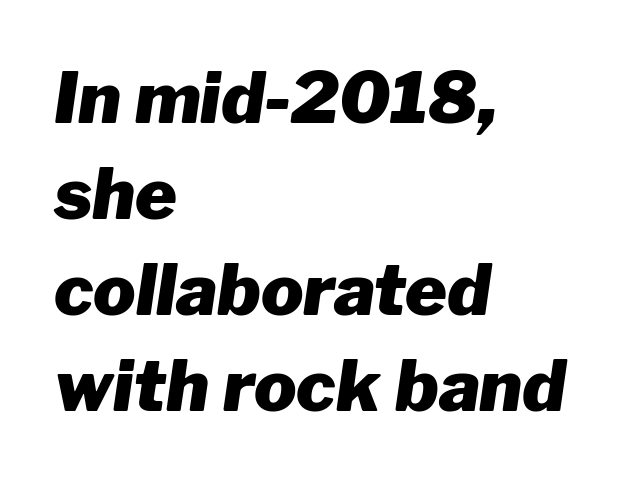
This sample keeps an unexceptional amount of space between lines. Designer's note — italics engaged. These lines are rendered in a variable-pitch font. The line texture is even and compact thanks to regular tracking.
